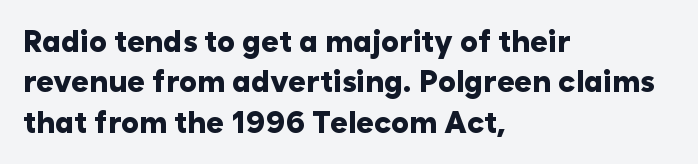
The image shows 30 px heavy sans-serif type, upright; set left-aligned, normal line spacing (1.35x), normal letter spacing, not underlined; low stroke contrast and a medium x-height.
